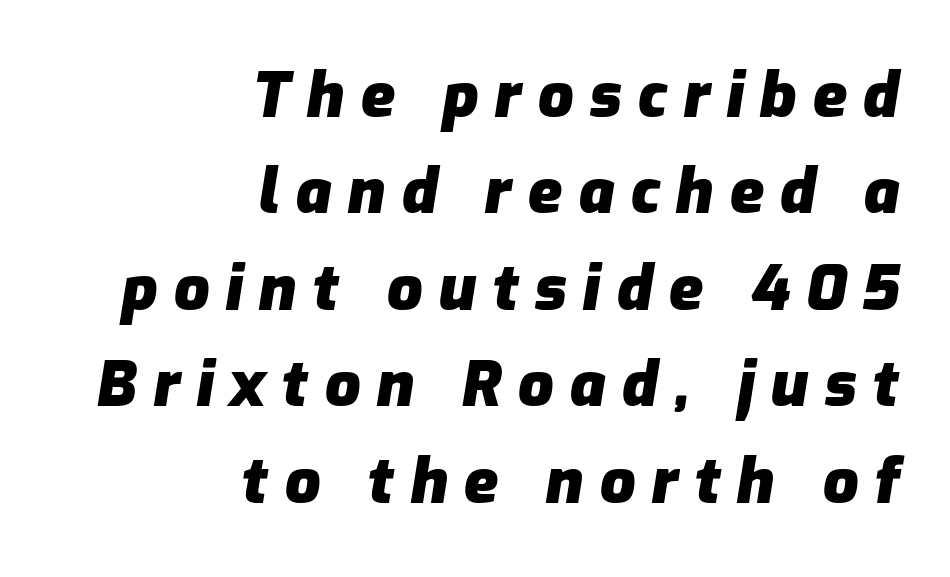
Has an underline been added? It has not. The whole block is typeset with a tilt. Whoever set this chose a conventional vertical rhythm. Students, this is bold: see how much ink each stroke carries.
